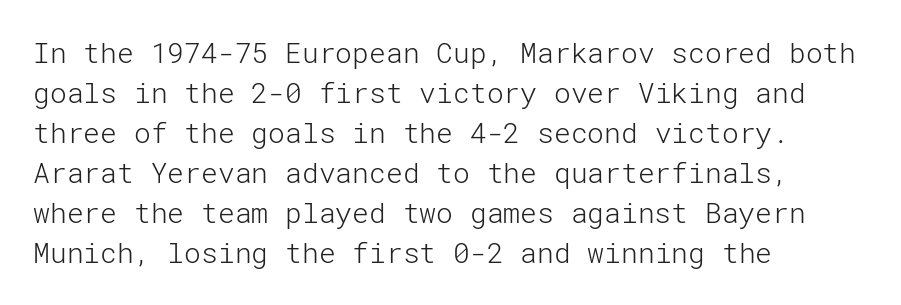
{"serif": "no", "italic": "no", "bold": "no", "weight": "light", "width": "normal", "stroke_contrast": "low", "x_height": "medium", "underline": "no", "align": "left", "line_spacing": "normal", "line_spacing_ratio": 1.43, "letter_spacing": "normal", "letter_spacing_em": 0.0, "glyph_px": 28}
